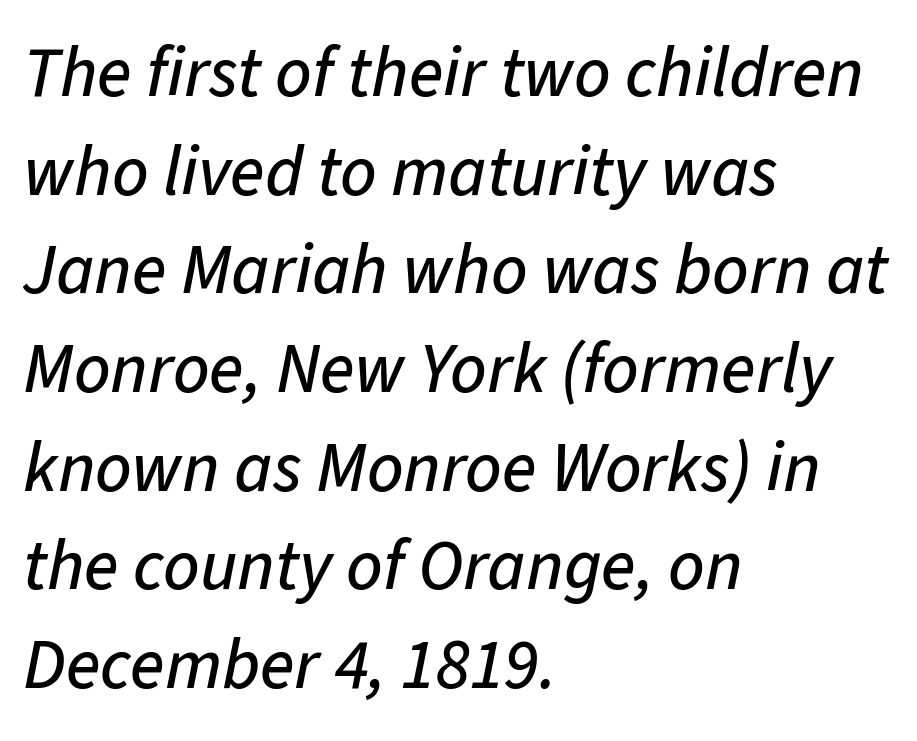
There's an unmistakable incline to the writing here. Teacher's note: observe the even left margin — that is flush-left alignment. The specimen omits any rule beneath the text block's lines. The letters sit at their default tracking, neither squeezed nor spread.
